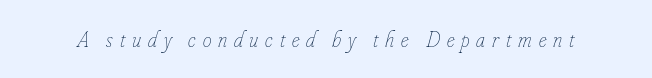
{"italic": "yes", "lean": "right", "slant_degrees": 16, "bold": "no", "underline": "no", "letter_spacing": "wide", "letter_spacing_em": 0.31, "glyph_px": 22}
